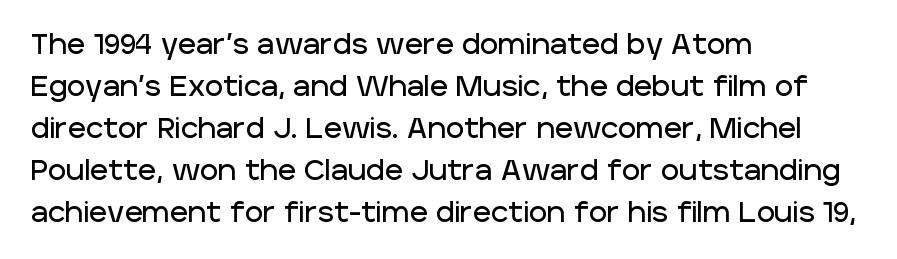
Line spacing here is normal. This rendering leaves character spacing at its baseline value. Casual observation: everything's shoved over to the left. Designer's note — italics off, roman on. Any mark beneath the type? The region is blank. A typesetter would call this proportional, since set widths differ per character.
